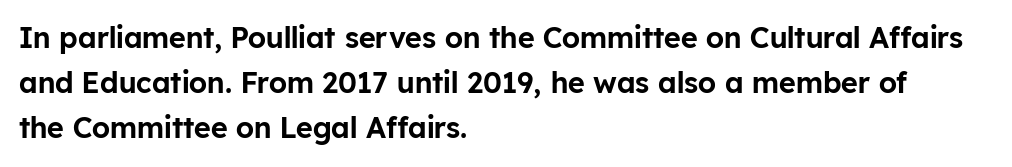
Q: Is the text italic (slanted)? A: No, it is upright.
Q: Is the typeface a serif or a sans-serif typeface? A: Sans-serif.
Q: Is the text underlined? A: No.
Q: How is the paragraph aligned? A: Left-aligned.
Q: Is the spacing between letters normal or unusually wide? A: Normal.
Q: Is the spacing between lines tight, normal or loose? A: Normal.
Q: Width (condensed, normal, or wide)? A: Normal.
Q: Stroke contrast? A: Low.
Q: x-height? A: Medium.
Q: Monospaced? A: No.
